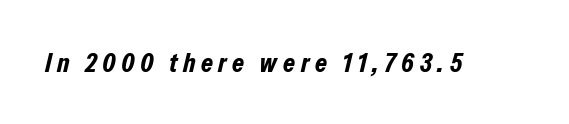
Q: Is the text bold? A: Yes.
Q: Is the text italic (slanted)? A: Yes, it leans right by about 13 degrees.
Q: Is the text underlined? A: No.
Q: Is the spacing between letters normal or unusually wide? A: Unusually wide.
